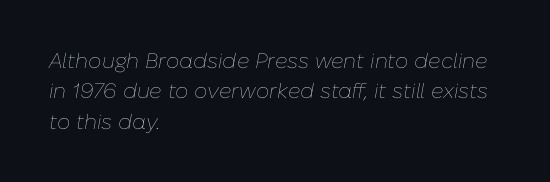
Vertical spacing — default. Line starts are locked; line ends wander. On a weight scale, this lands at 450 or below. Characters follow at the spacing the type designer built in. Posture: slanted. Check the space under the baseline: it is left empty.
